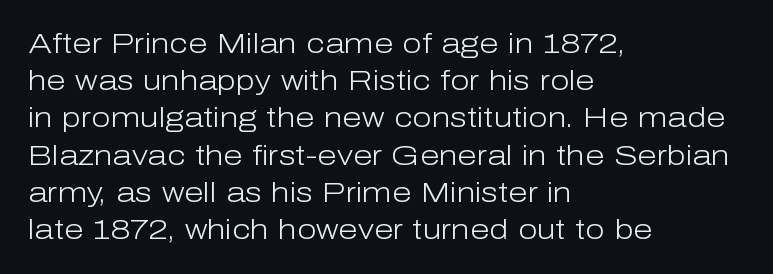
The typeface has the unassuming heft of standard copy or less. The paragraph shown leans on its left margin. The rendering shows plain stroke endings on the letterforms — a sans-serif design. This rendering leaves character spacing at its baseline value. Bare-footed words on every line. Tall strokes in this sample are plumb rather than angled.
